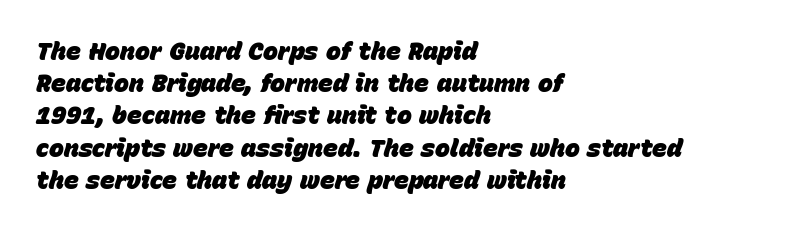
Q: Is the text bold? A: Yes.
Q: Is the text italic (slanted)? A: Yes, it leans right by about 15 degrees.
Q: Is the text underlined? A: No.
Q: How is the paragraph aligned? A: Left-aligned.
Q: Is the spacing between letters normal or unusually wide? A: Normal.
Q: Is the spacing between lines tight, normal or loose? A: Normal.
